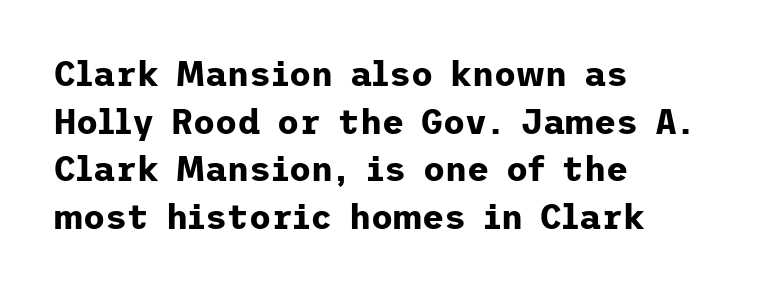
{"serif": "no", "italic": "no", "bold": "yes", "weight": "bold", "width": "normal", "stroke_contrast": "low", "x_height": "medium", "underline": "no", "align": "left", "line_spacing": "normal", "line_spacing_ratio": 1.4, "letter_spacing": "normal", "letter_spacing_em": 0.0, "glyph_px": 34}
